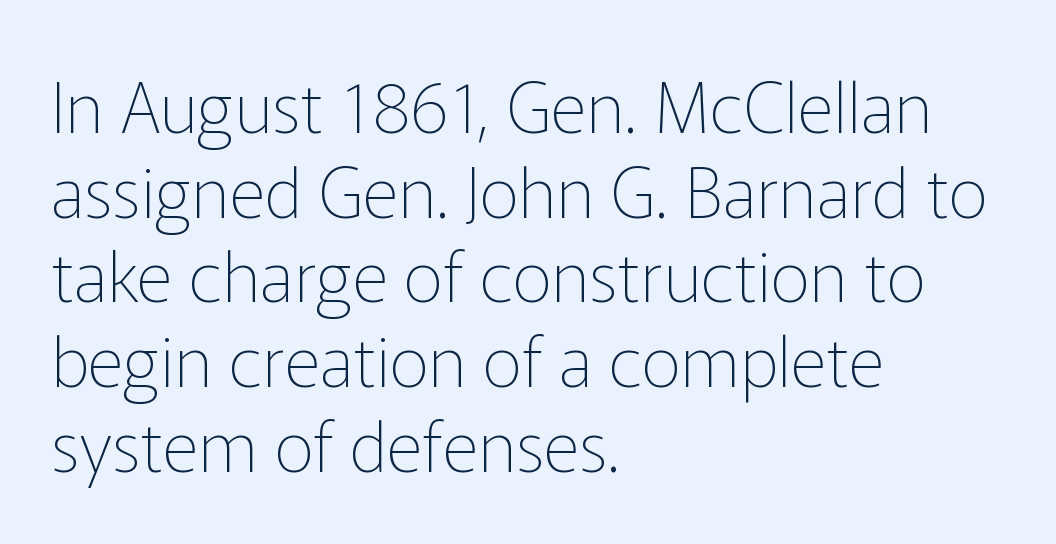
The characters are drawn with everyday or finer stroke widths. Teacher's note: observe the even left margin — that is flush-left alignment. Posture: vertical. The rendering uses natural spacing where letterforms have individual widths. The string is rendered with underlining switched off. The passage shown is typeset with a sans-serif family.
